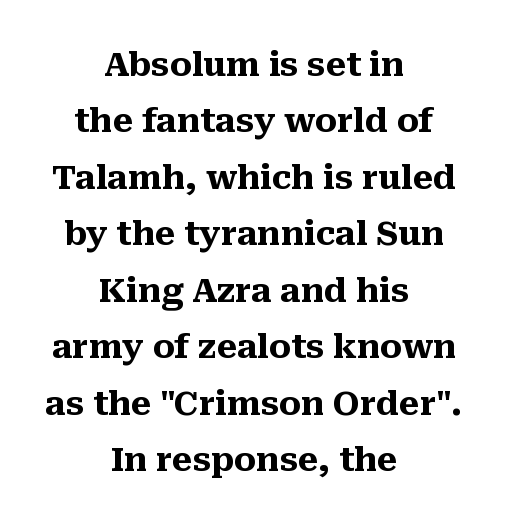
Q: Is the text bold? A: Yes.
Q: Is the text italic (slanted)? A: No, it is upright.
Q: Is the typeface a serif or a sans-serif typeface? A: Serif.
Q: Is the text underlined? A: No.
Q: How is the paragraph aligned? A: Centered.
Q: Is the spacing between letters normal or unusually wide? A: Normal.
Q: Width (condensed, normal, or wide)? A: Normal.
Q: Stroke contrast? A: Medium.
Q: x-height? A: Medium.
Q: Monospaced? A: No.
